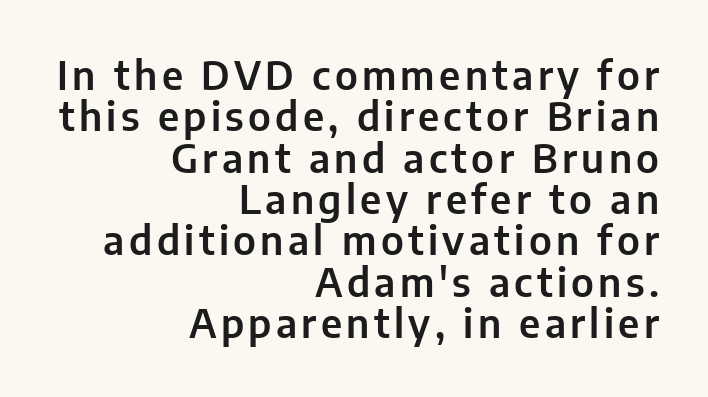
The image shows 39 px sans-serif type, upright; set right-aligned, tight line spacing (1.06x), not underlined; low stroke contrast and a medium x-height.
